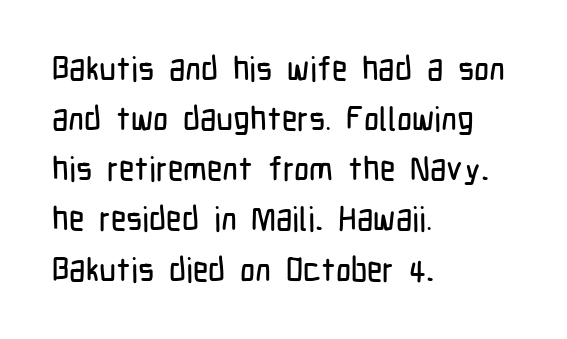
Q: Is the text italic (slanted)? A: No, it is upright.
Q: Is the typeface a serif or a sans-serif typeface? A: Sans-serif.
Q: Is the text underlined? A: No.
Q: How is the paragraph aligned? A: Left-aligned.
Q: Is the spacing between letters normal or unusually wide? A: Normal.
Q: Is the spacing between lines tight, normal or loose? A: Normal.
Q: Width (condensed, normal, or wide)? A: Condensed.
Q: Stroke contrast? A: Low.
Q: x-height? A: Medium.
Q: Monospaced? A: No.
